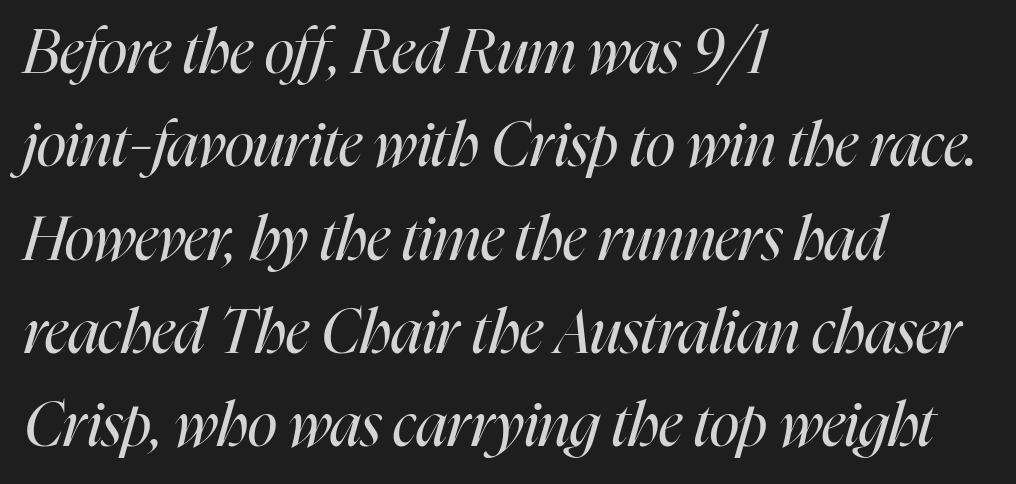
Is the block centered? No — it sits flush against the left margin. Tracking value appears to be zero — textbook default spacing. The cut favours lightness, reaching ordinary text weight at its darkest. The glyphs look as if they've been sheared to an angle.
